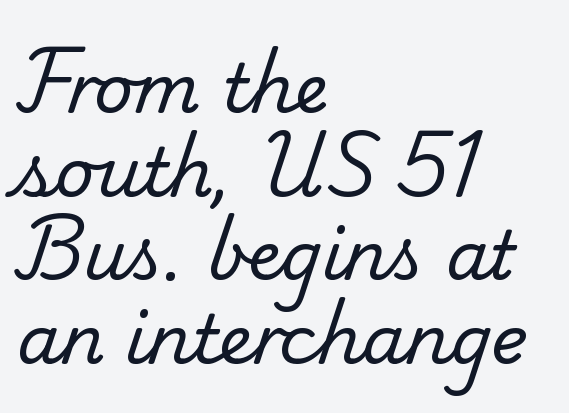
Q: Is the text bold? A: No.
Q: Is the typeface a serif or a sans-serif typeface? A: Serif.
Q: Is the text underlined? A: No.
Q: How is the paragraph aligned? A: Left-aligned.
Q: Is the spacing between letters normal or unusually wide? A: Normal.
Q: Width (condensed, normal, or wide)? A: Normal.
Q: Stroke contrast? A: Low.
Q: x-height? A: Small.
Q: Monospaced? A: No.
